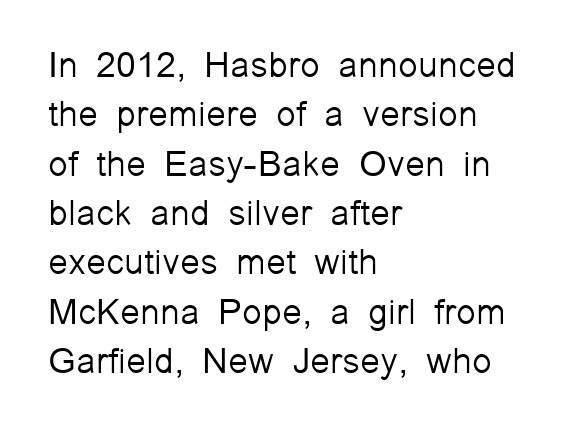
The image shows 36 px light sans-serif type, upright; set left-aligned, normal line spacing (1.37x), normal letter spacing, not underlined; low stroke contrast and a medium x-height.
